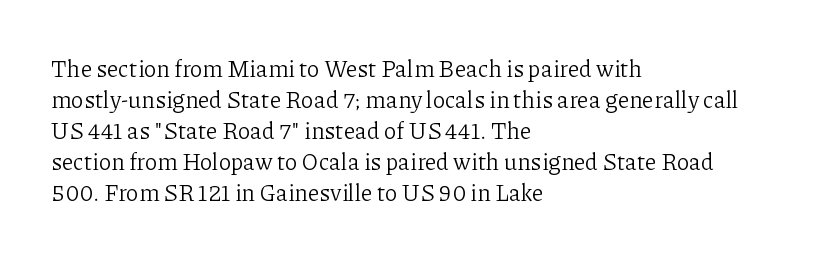
{"italic": "no", "bold": "no", "underline": "no", "align": "left", "line_spacing": "normal", "line_spacing_ratio": 1.35, "letter_spacing": "normal", "letter_spacing_em": 0.0, "glyph_px": 23}
